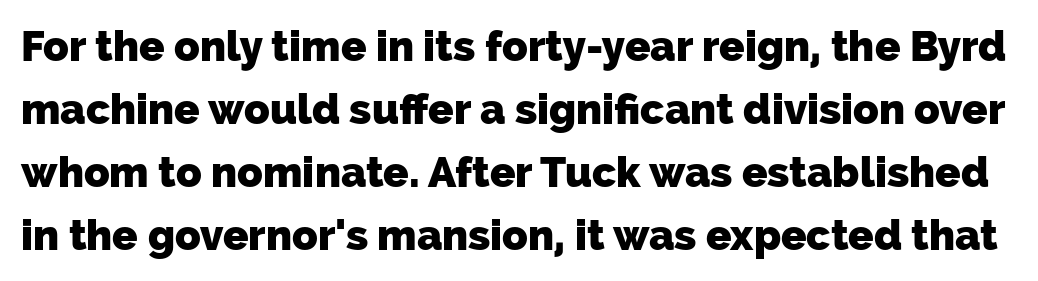
Q: Is the text bold? A: Yes.
Q: Is the typeface a serif or a sans-serif typeface? A: Sans-serif.
Q: Is the text underlined? A: No.
Q: Is the spacing between letters normal or unusually wide? A: Normal.
Q: Is the spacing between lines tight, normal or loose? A: Normal.
Q: Width (condensed, normal, or wide)? A: Normal.
Q: Stroke contrast? A: Low.
Q: x-height? A: Medium.
Q: Monospaced? A: No.
